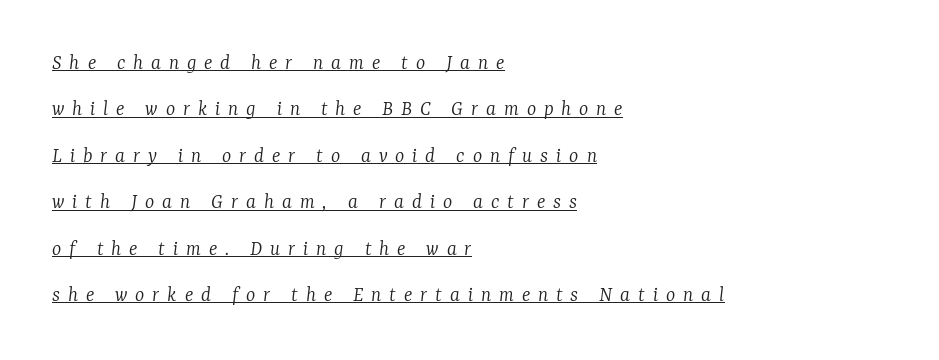
Tracking value appears strongly positive — letters spread wide. The specimen includes a rule beneath the text block's lines. The rag falls on the right side of this text block. The face looks like a standard text weight, possibly lighter.
